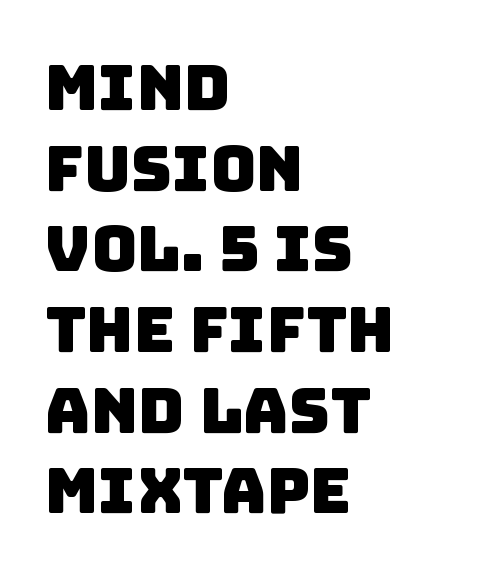
Q: Is the typeface a serif or a sans-serif typeface? A: Sans-serif.
Q: Is the text underlined? A: No.
Q: How is the paragraph aligned? A: Left-aligned.
Q: Is the spacing between letters normal or unusually wide? A: Normal.
Q: Is the spacing between lines tight, normal or loose? A: Normal.
Q: Width (condensed, normal, or wide)? A: Normal.
Q: Stroke contrast? A: Low.
Q: x-height? A: Large.
Q: Monospaced? A: No.
